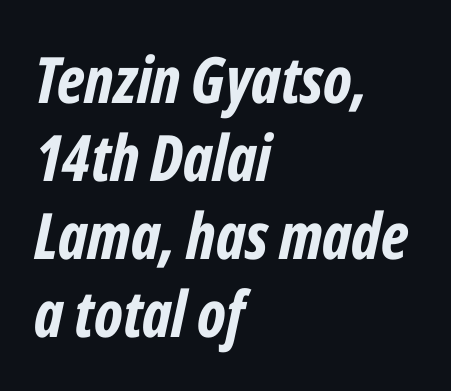
This rendering features lettering with no underline. If you drew a ruler down the left edge, every line would touch it. Proportional: the letters do not fall into vertical columns. Look at the tracking — it's just the regular setting, nothing added.
